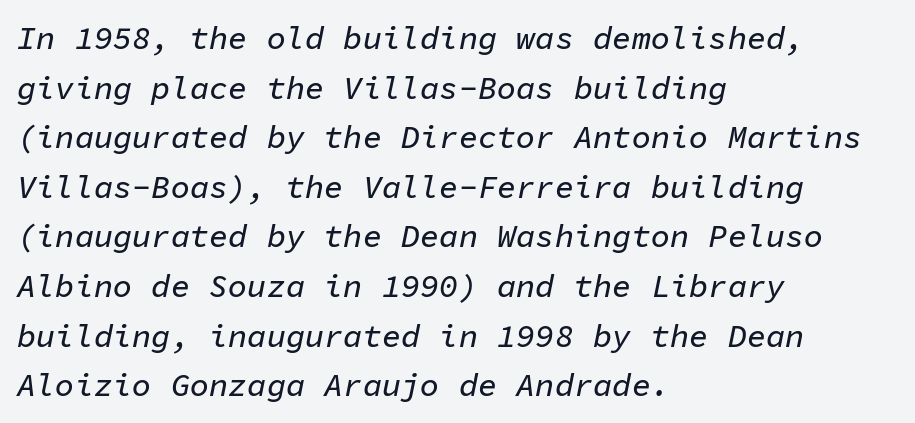
The image shows 32 px text type, italic (leaning right), monospaced; set left-aligned, normal line spacing (1.55x), normal letter spacing, not underlined; low stroke contrast and a medium x-height.
